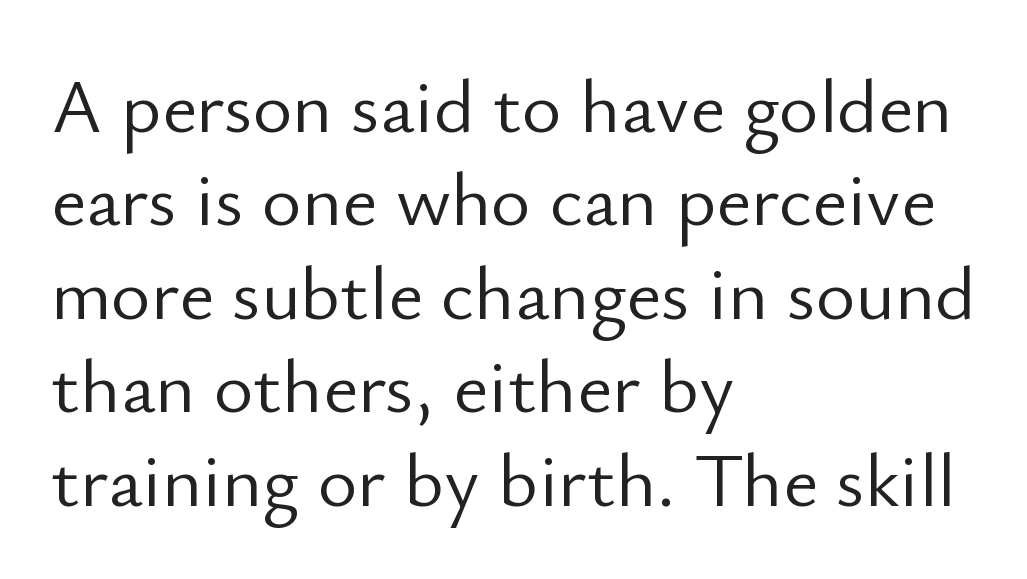
These lines keep a tight, regular rhythm from letter to letter. Letters rest on an invisible, unmarked baseline. Think of a printed novel: that variable character pitch is what you see here. No heavy texture on the line: the type isn't bold. Line starts are locked; line ends wander. Letterform terminals end flat and unadorned throughout the passage.
